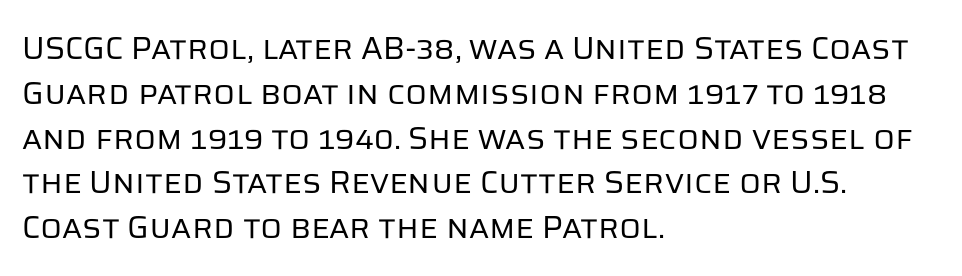
Q: Is the text bold? A: No.
Q: Is the text italic (slanted)? A: No, it is upright.
Q: Is the typeface a serif or a sans-serif typeface? A: Sans-serif.
Q: Is the text underlined? A: No.
Q: How is the paragraph aligned? A: Left-aligned.
Q: Is the spacing between letters normal or unusually wide? A: Normal.
Q: Is the spacing between lines tight, normal or loose? A: Normal.
Q: Width (condensed, normal, or wide)? A: Normal.
Q: Stroke contrast? A: Low.
Q: x-height? A: Large.
Q: Monospaced? A: No.
